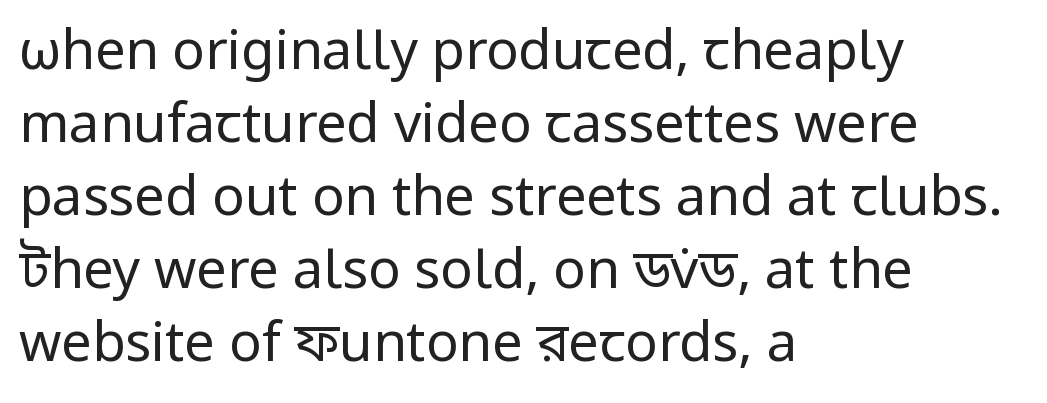
{"serif": "no", "italic": "no", "bold": "no", "weight": "regular", "width": "normal", "stroke_contrast": "low", "x_height": "medium", "monospaced": "no", "underline": "no", "align": "left", "line_spacing": "normal", "line_spacing_ratio": 1.35, "letter_spacing": "normal", "letter_spacing_em": 0.0, "glyph_px": 54}
